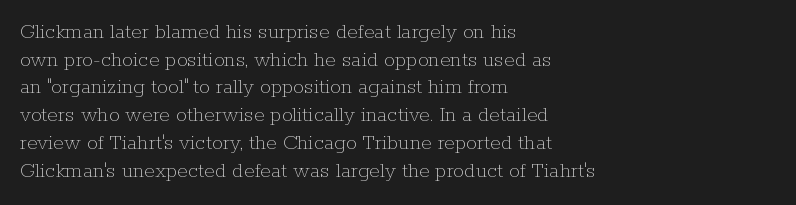
{"italic": "no", "bold": "no", "underline": "no", "align": "left", "line_spacing": "normal", "line_spacing_ratio": 1.26, "letter_spacing": "normal", "letter_spacing_em": 0.0, "glyph_px": 22}
